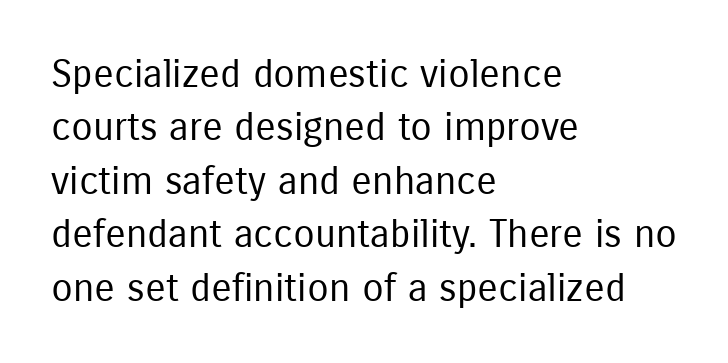
Q: Is the text bold? A: No.
Q: Is the text italic (slanted)? A: No, it is upright.
Q: Is the typeface a serif or a sans-serif typeface? A: Sans-serif.
Q: Is the text underlined? A: No.
Q: How is the paragraph aligned? A: Left-aligned.
Q: Is the spacing between letters normal or unusually wide? A: Normal.
Q: Is the spacing between lines tight, normal or loose? A: Normal.
Q: Width (condensed, normal, or wide)? A: Condensed.
Q: Stroke contrast? A: Low.
Q: x-height? A: Medium.
Q: Monospaced? A: No.
